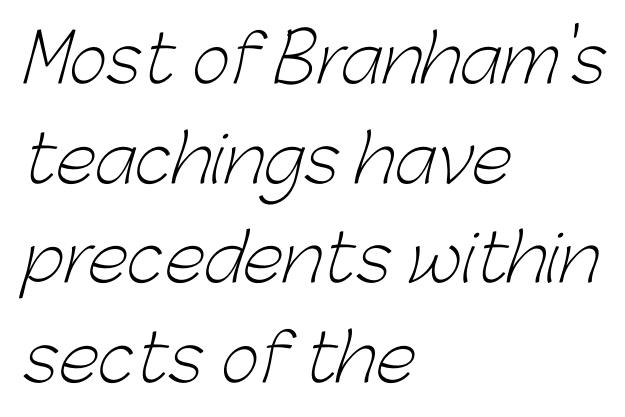
Q: Is the text bold? A: No.
Q: Is the typeface a serif or a sans-serif typeface? A: Sans-serif.
Q: Is the text underlined? A: No.
Q: How is the paragraph aligned? A: Left-aligned.
Q: Is the spacing between letters normal or unusually wide? A: Normal.
Q: Is the spacing between lines tight, normal or loose? A: Normal.
Q: Width (condensed, normal, or wide)? A: Normal.
Q: Stroke contrast? A: Low.
Q: x-height? A: Medium.
Q: Monospaced? A: No.
